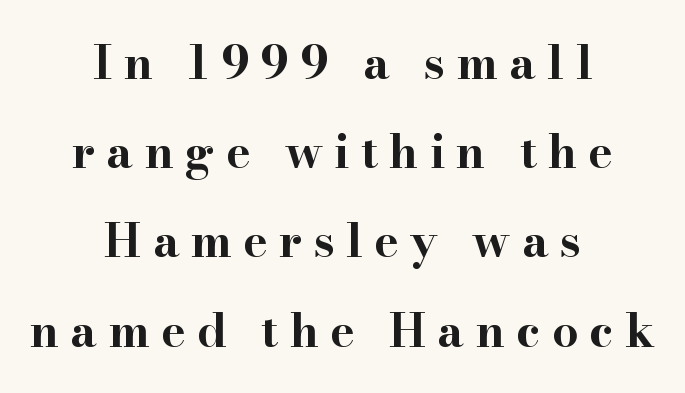
{"serif": "yes", "italic": "no", "bold": "yes", "weight": "bold", "width": "wide", "stroke_contrast": "high", "x_height": "small", "monospaced": "no", "underline": "no", "align": "center", "line_spacing": "loose", "line_spacing_ratio": 1.94, "letter_spacing": "wide", "letter_spacing_em": 0.25, "glyph_px": 46}
